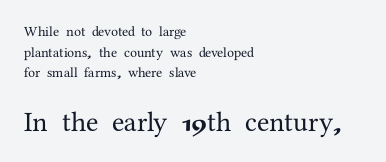
The designer went with a serif here, giving each stem small feet. The rag falls on the right side of this text block. The designer gave the closing block more size than the opening block. Descenders are the only things crossing below the line.
